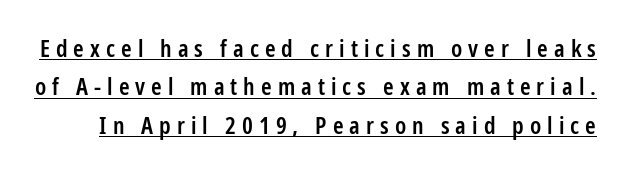
Q: Is the text bold? A: Semi-bold.
Q: Is the text italic (slanted)? A: No, it is upright.
Q: Is the text underlined? A: Yes.
Q: Is the spacing between letters normal or unusually wide? A: Unusually wide.
Q: Is the spacing between lines tight, normal or loose? A: Normal.
